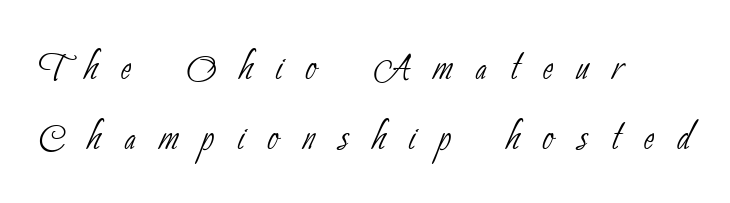
The image shows 50 px thin, condensed sans-serif type; set left-aligned, normal line spacing (1.4x), unusually wide letter spacing (+0.47 em), not underlined; low stroke contrast and a small x-height.
